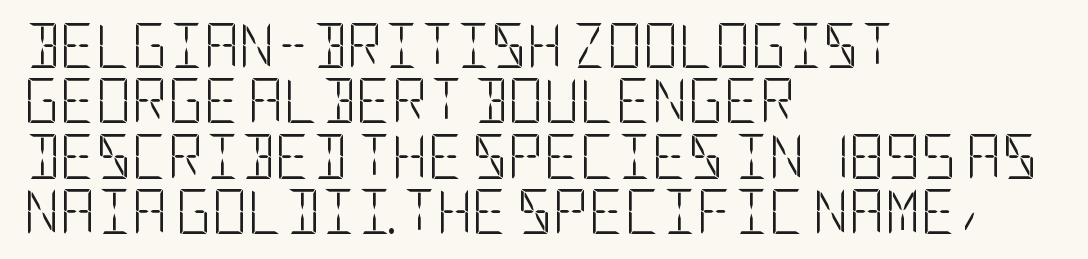
The image shows 44 px light, condensed sans-serif type, upright; set left-aligned, normal line spacing (1.26x), normal letter spacing, not underlined; low stroke contrast and a large x-height.
